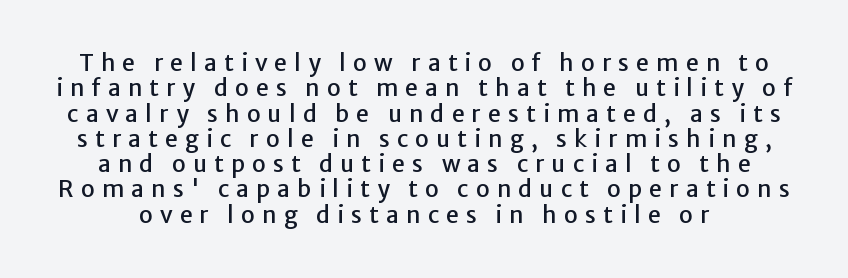
Whoever set this chose condensed vertical rhythm over breathing room. Just letters on the line, the space beneath them empty. The type sits square on the baseline with zero lean. Caption: expanded tracking, letters set apart.
